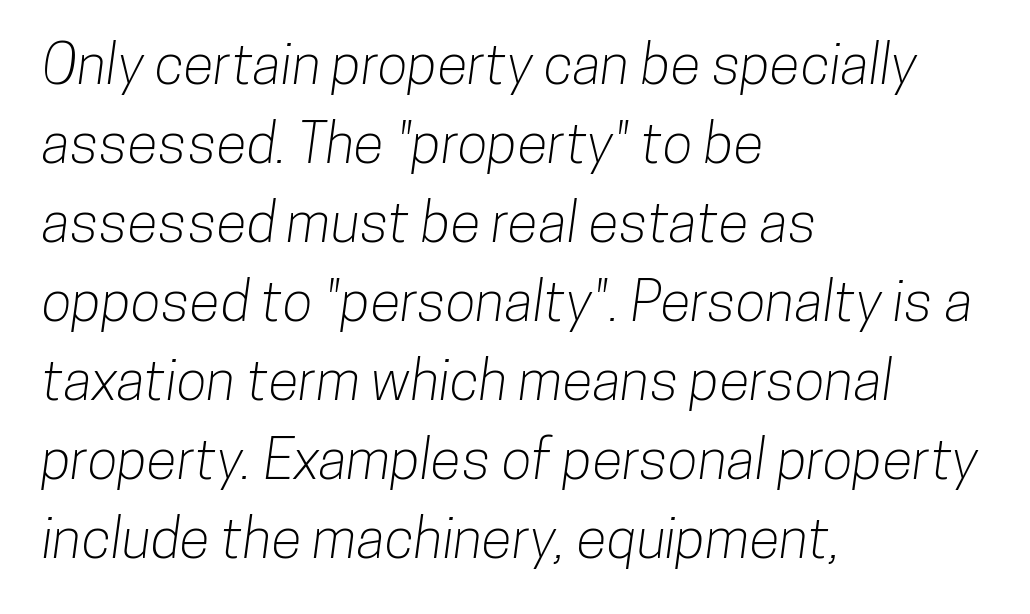
Q: Is the typeface a serif or a sans-serif typeface? A: Sans-serif.
Q: Is the text underlined? A: No.
Q: How is the paragraph aligned? A: Left-aligned.
Q: Is the spacing between letters normal or unusually wide? A: Normal.
Q: Is the spacing between lines tight, normal or loose? A: Normal.
Q: Width (condensed, normal, or wide)? A: Condensed.
Q: Stroke contrast? A: Low.
Q: x-height? A: Medium.
Q: Monospaced? A: No.
